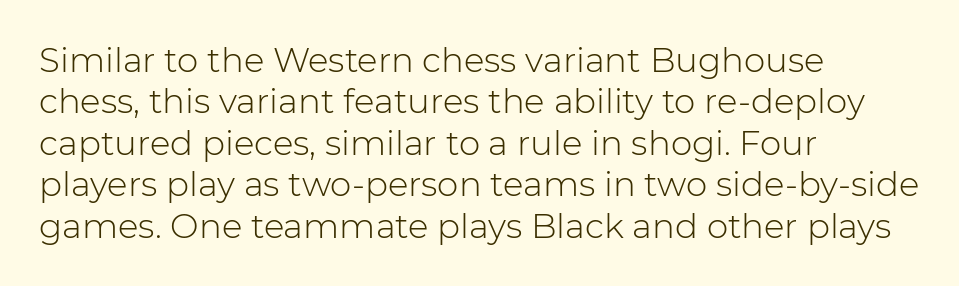
Q: Is the text bold? A: No.
Q: Is the text italic (slanted)? A: No, it is upright.
Q: Is the typeface a serif or a sans-serif typeface? A: Sans-serif.
Q: Is the text underlined? A: No.
Q: How is the paragraph aligned? A: Left-aligned.
Q: Is the spacing between letters normal or unusually wide? A: Normal.
Q: Width (condensed, normal, or wide)? A: Normal.
Q: Stroke contrast? A: Low.
Q: x-height? A: Medium.
Q: Monospaced? A: No.
